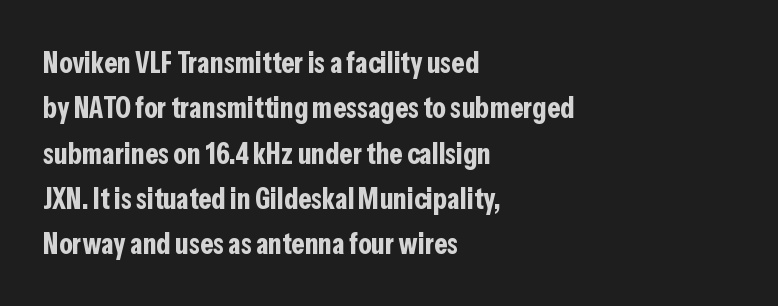
Q: Is the text bold? A: Yes.
Q: Is the text italic (slanted)? A: No, it is upright.
Q: Is the typeface a serif or a sans-serif typeface? A: Sans-serif.
Q: Is the text underlined? A: No.
Q: How is the paragraph aligned? A: Left-aligned.
Q: Is the spacing between letters normal or unusually wide? A: Normal.
Q: Is the spacing between lines tight, normal or loose? A: Normal.
Q: Width (condensed, normal, or wide)? A: Condensed.
Q: Stroke contrast? A: Low.
Q: x-height? A: Medium.
Q: Monospaced? A: No.
